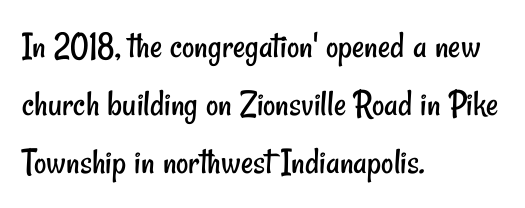
The rendering anchors every line to the left-hand side. A typesetter would call this proportional, since set widths differ per character. Compared with typical paragraphs, the rows here are spaced about the same. Typographically, this falls in the sans-serif category. The horizontal fit of the characters is conventional and even. Summary of weight: not heavy and not bold.
